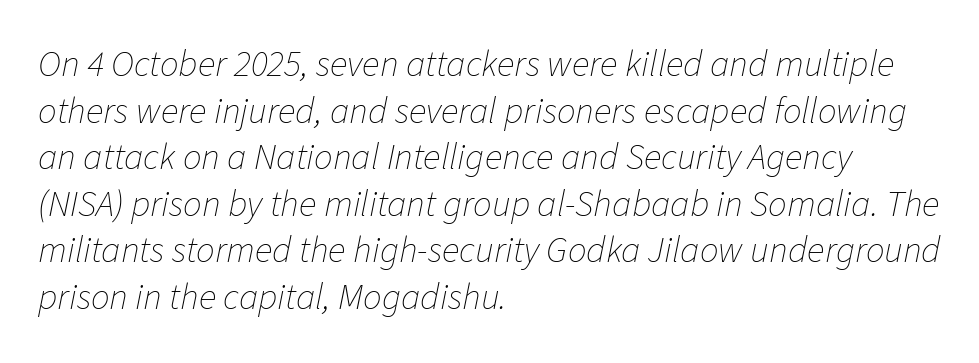
Q: Is the text bold? A: No.
Q: Is the text italic (slanted)? A: Yes, it leans right by about 11 degrees.
Q: Is the text underlined? A: No.
Q: How is the paragraph aligned? A: Left-aligned.
Q: Is the spacing between letters normal or unusually wide? A: Normal.
Q: Is the spacing between lines tight, normal or loose? A: Normal.
Q: Width (condensed, normal, or wide)? A: Normal.
Q: Stroke contrast? A: Low.
Q: x-height? A: Medium.
Q: Monospaced? A: No.
